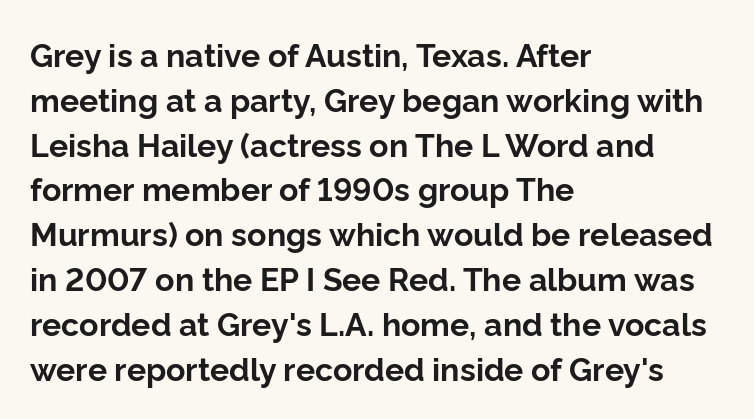
The letters sit at their default tracking, neither squeezed nor spread. The ragged edge is on the right, which tells us the setting is flush left. Vertical strokes here are truly vertical. Anything drawn beneath the words? Only blank space.
